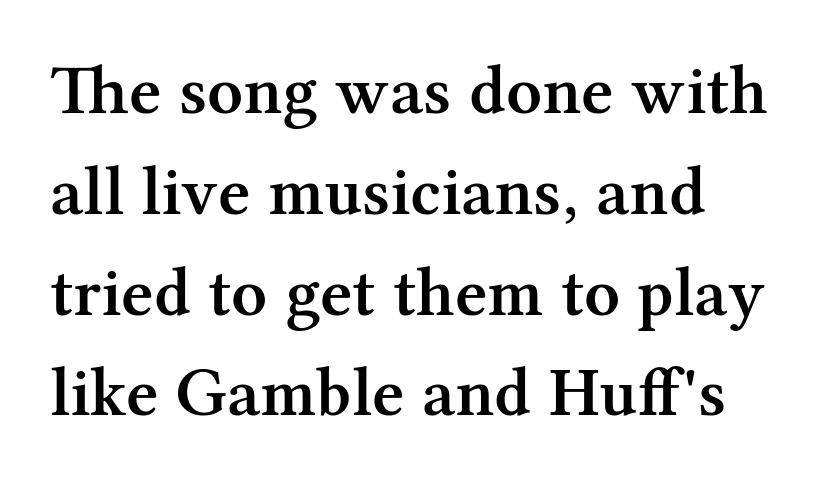
{"serif": "yes", "italic": "no", "bold": "semi", "weight": "semibold", "width": "normal", "stroke_contrast": "medium", "x_height": "medium", "monospaced": "no", "underline": "no", "align": "left", "line_spacing": "normal", "line_spacing_ratio": 1.44, "letter_spacing": "normal", "letter_spacing_em": 0.0, "glyph_px": 70}
